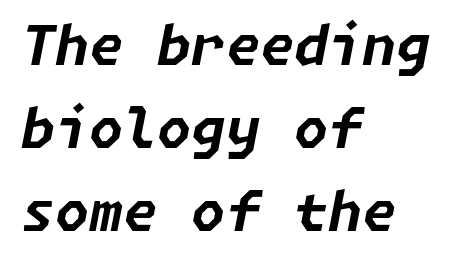
Is there much room between lines? A standard amount, neither cramped nor airy. Any mark beneath the type? The region is blank. Weight check: bold — yes, fully. Each word holds together tightly as a unit, with standard inter-letter gaps. The typesetter chose a ragged-right arrangement here. Slant detected: the letters are inclined.
